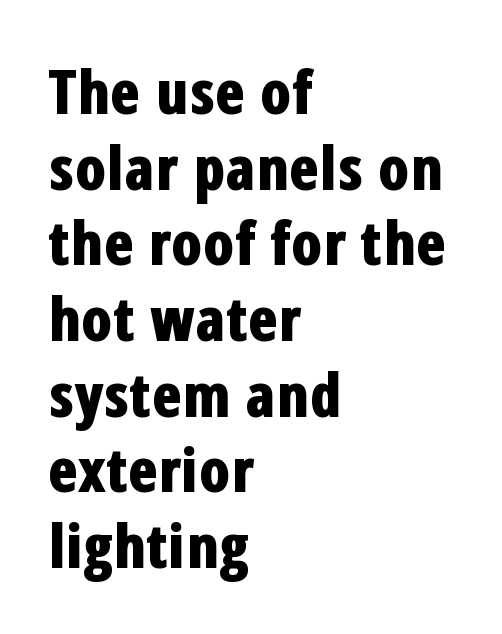
Q: Is the text bold? A: Yes.
Q: Is the text italic (slanted)? A: No, it is upright.
Q: Is the typeface a serif or a sans-serif typeface? A: Sans-serif.
Q: Is the text underlined? A: No.
Q: How is the paragraph aligned? A: Left-aligned.
Q: Is the spacing between letters normal or unusually wide? A: Normal.
Q: Width (condensed, normal, or wide)? A: Condensed.
Q: Stroke contrast? A: Low.
Q: x-height? A: Medium.
Q: Monospaced? A: No.
